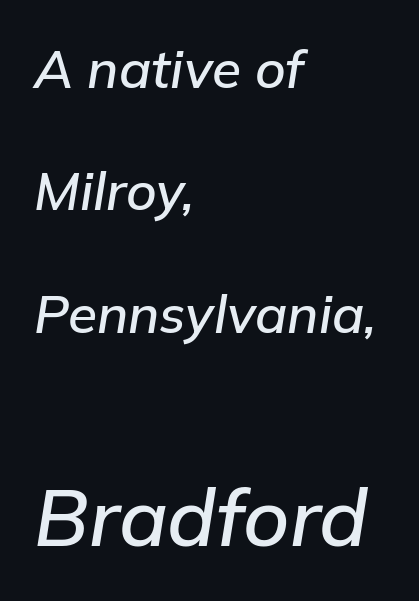
Q: Is the text italic (slanted)? A: Yes, it leans right by about 9 degrees.
Q: Is the text underlined? A: No.
Q: How is the paragraph aligned? A: Left-aligned.
Q: Is the spacing between letters normal or unusually wide? A: Normal.
Q: Is the spacing between lines tight, normal or loose? A: Loose.
Q: Which block of text is set in a larger size, the first (top) or the second (bottom)? A: The second (bottom) one.
Q: Width (condensed, normal, or wide)? A: Normal.
Q: Stroke contrast? A: Low.
Q: x-height? A: Medium.
Q: Monospaced? A: No.
